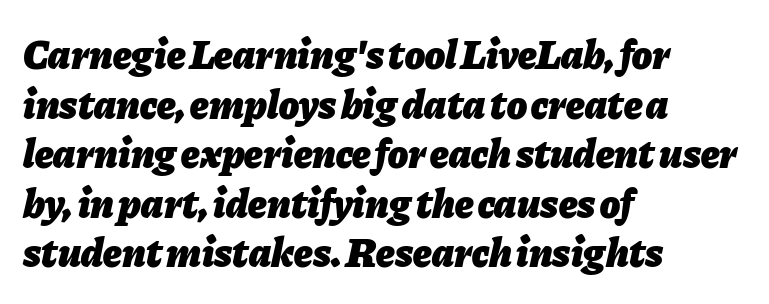
Q: Is the text bold? A: Yes.
Q: Is the text italic (slanted)? A: Yes, it leans right by about 11 degrees.
Q: Is the text underlined? A: No.
Q: How is the paragraph aligned? A: Left-aligned.
Q: Is the spacing between letters normal or unusually wide? A: Normal.
Q: Width (condensed, normal, or wide)? A: Normal.
Q: Stroke contrast? A: Low.
Q: x-height? A: Medium.
Q: Monospaced? A: No.
